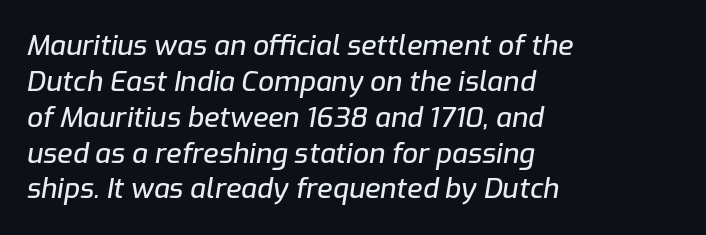
The whole block is typeset with a tilt. Descenders hang freely into open space. The face used here is rendered with its standard letterfit. Spacing verdict: proportional, widths tailored to each character.
